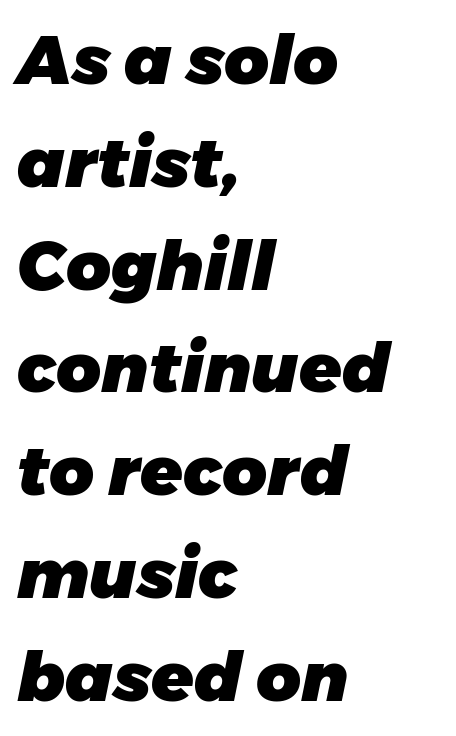
{"italic": "yes", "lean": "right", "slant_degrees": 11, "bold": "yes", "weight": "heavy", "width": "normal", "stroke_contrast": "low", "x_height": "medium", "monospaced": "no", "underline": "no", "align": "left", "line_spacing": "normal", "line_spacing_ratio": 1.49, "letter_spacing": "normal", "letter_spacing_em": 0.0, "glyph_px": 69}
